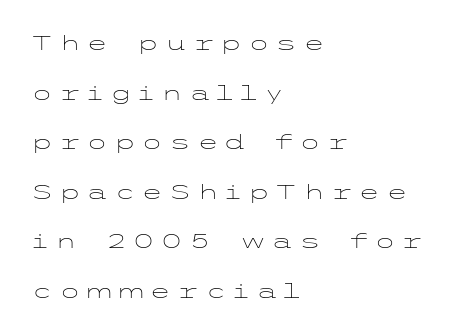
Unlike italic type, these characters show no tilt at all. Beneath every word, the page is bare. A classic flush-left, rag-right setting is used for this passage. The face used here is rendered with a markedly widened letterfit.
